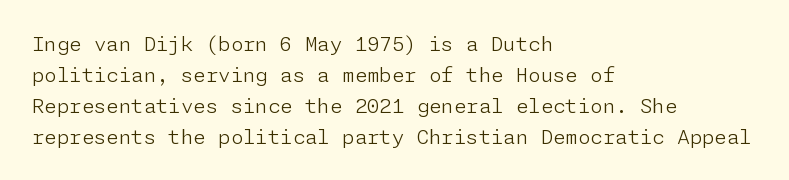
{"italic": "no", "bold": "no", "underline": "no", "align": "left", "line_spacing": "normal", "line_spacing_ratio": 1.55, "letter_spacing": "normal", "letter_spacing_em": 0.0, "glyph_px": 20}
